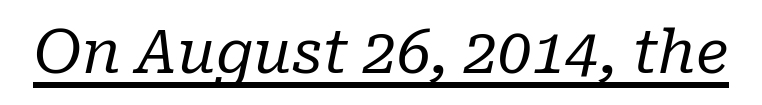
The image shows 60 px regular-weight serif type, italic (leaning right); set normal letter spacing, underlined; low stroke contrast and a medium x-height.
